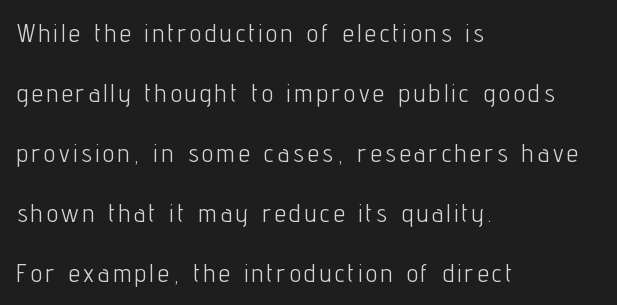
Honestly, the rows look like they've been pulled way apart. Check the space under the baseline: it is left empty. No heavy texture on the line: the type isn't bold. The paragraph has a hard left edge and a soft right edge. Does the lettering tilt? It doesn't — this is upright.
